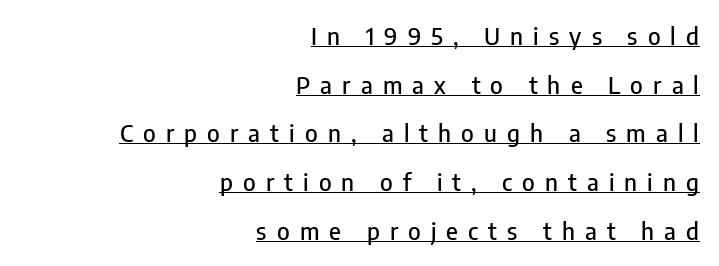
The image shows 24 px text type, upright; set right-aligned, loose line spacing (2.03x), unusually wide letter spacing (+0.42 em), underlined.
